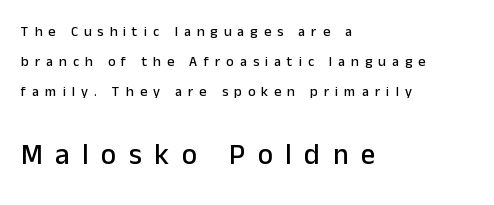
{"serif": "no", "italic": "no", "width": "normal", "stroke_contrast": "low", "x_height": "medium", "monospaced": "no", "underline": "no", "align": "left", "line_spacing": "loose", "line_spacing_ratio": 2.14, "letter_spacing": "wide", "letter_spacing_em": 0.43, "larger_block": "second", "size_ratio": 2.07, "glyph_px": 29}
